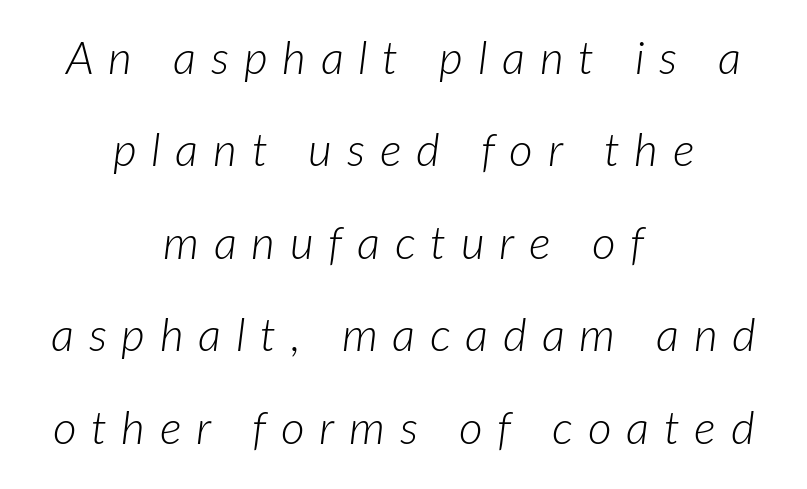
The image shows 46 px light type, italic (leaning right); set centered, loose line spacing (2.01x), unusually wide letter spacing (+0.32 em), not underlined; low stroke contrast and a medium x-height.
